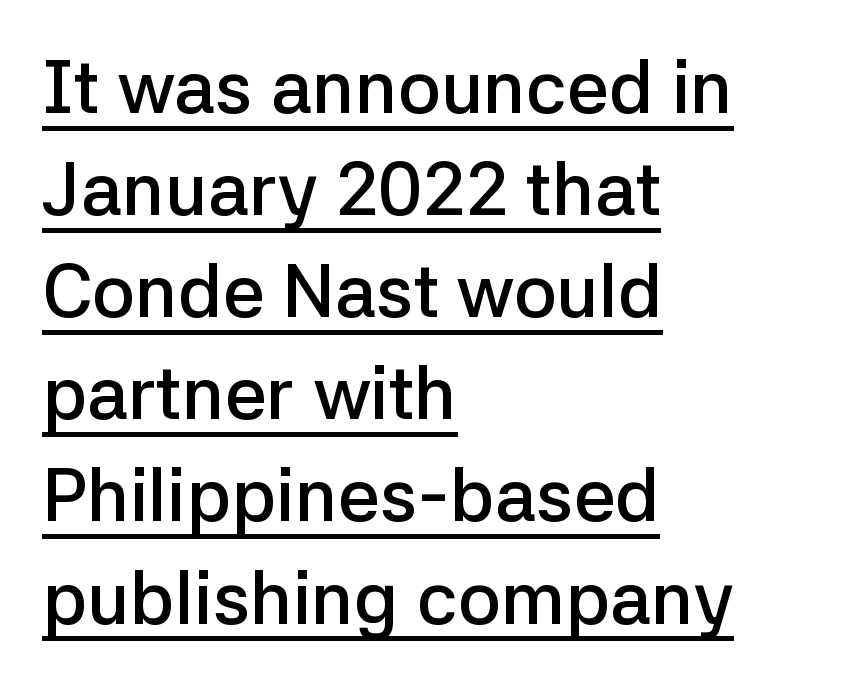
Q: Is the text bold? A: Semi-bold.
Q: Is the text italic (slanted)? A: No, it is upright.
Q: Is the typeface a serif or a sans-serif typeface? A: Sans-serif.
Q: Is the text underlined? A: Yes.
Q: How is the paragraph aligned? A: Left-aligned.
Q: Is the spacing between letters normal or unusually wide? A: Normal.
Q: Is the spacing between lines tight, normal or loose? A: Normal.
Q: Width (condensed, normal, or wide)? A: Normal.
Q: Stroke contrast? A: Low.
Q: x-height? A: Medium.
Q: Monospaced? A: No.
